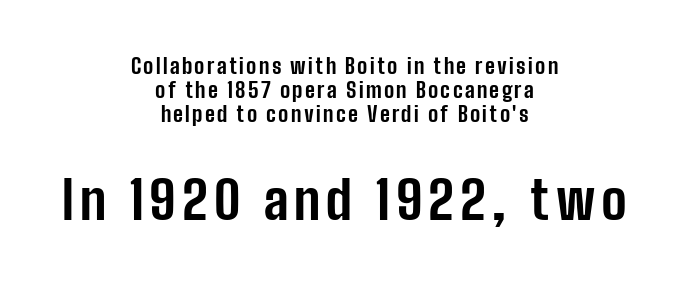
The image shows 53 px bold, condensed sans-serif type, upright; set centered, tight line spacing (1.14x), not underlined; the second (bottom) block is 2.52x larger; low stroke contrast and a medium x-height.
